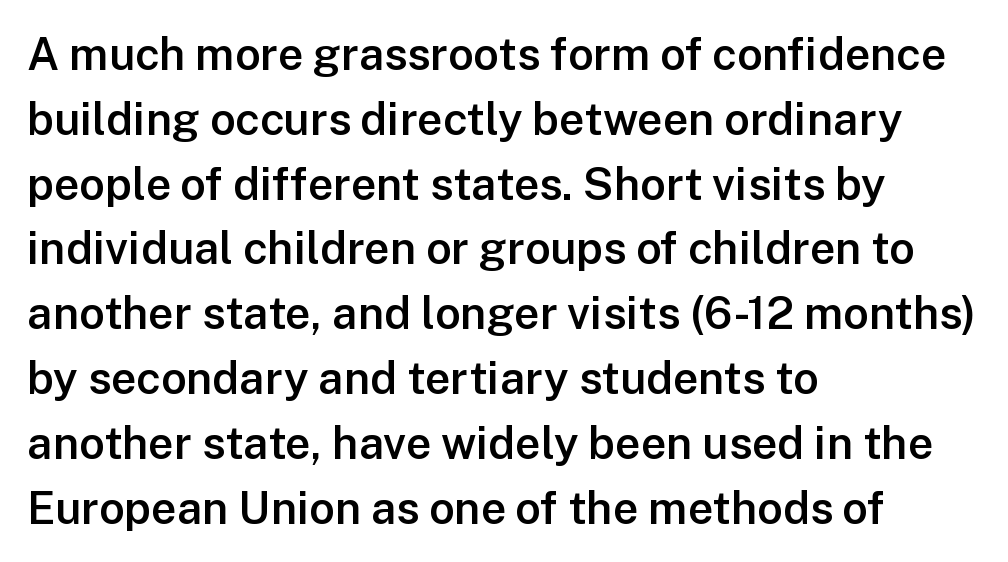
The image shows 45 px semibold sans-serif type, upright; set left-aligned, normal line spacing (1.44x), normal letter spacing, not underlined; low stroke contrast and a medium x-height.
